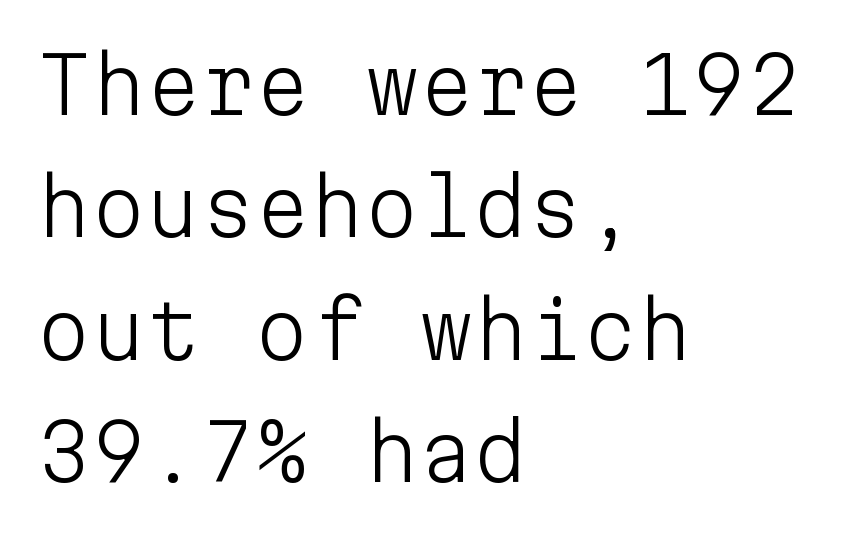
Q: Is the text bold? A: No.
Q: Is the text italic (slanted)? A: No, it is upright.
Q: Is the typeface a serif or a sans-serif typeface? A: Sans-serif.
Q: Is the text underlined? A: No.
Q: How is the paragraph aligned? A: Left-aligned.
Q: Is the spacing between letters normal or unusually wide? A: Normal.
Q: Is the spacing between lines tight, normal or loose? A: Normal.
Q: Width (condensed, normal, or wide)? A: Normal.
Q: Stroke contrast? A: Low.
Q: x-height? A: Medium.
Q: Monospaced? A: Yes.
